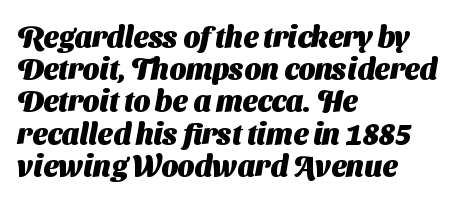
The image shows 29 px heavy sans-serif type; set left-aligned, tight line spacing (1.11x), normal letter spacing, not underlined; medium stroke contrast and a medium x-height.
